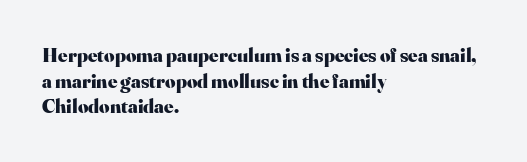
Q: Is the text bold? A: Yes.
Q: Is the text italic (slanted)? A: No, it is upright.
Q: Is the text underlined? A: No.
Q: How is the paragraph aligned? A: Left-aligned.
Q: Is the spacing between letters normal or unusually wide? A: Normal.
Q: Is the spacing between lines tight, normal or loose? A: Normal.
